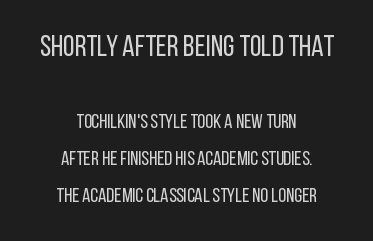
{"serif": "no", "italic": "no", "bold": "no", "weight": "regular", "width": "condensed", "stroke_contrast": "low", "x_height": "large", "monospaced": "no", "underline": "no", "align": "center", "line_spacing_ratio": 1.86, "letter_spacing": "normal", "letter_spacing_em": 0.0, "larger_block": "first", "size_ratio": 1.5, "glyph_px": 30}
